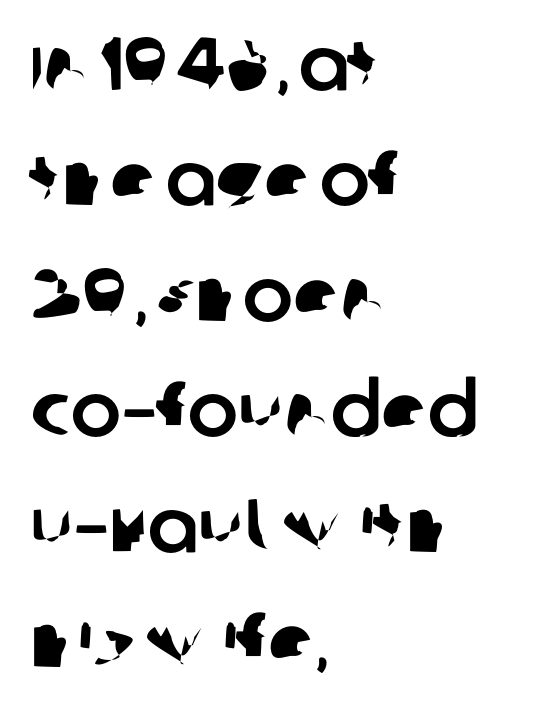
Just letters on the line, the space beneath them empty. Vertical spacing — default. Left-aligned paragraph, ragged on the right. There is no visible air inserted between adjacent glyphs.
